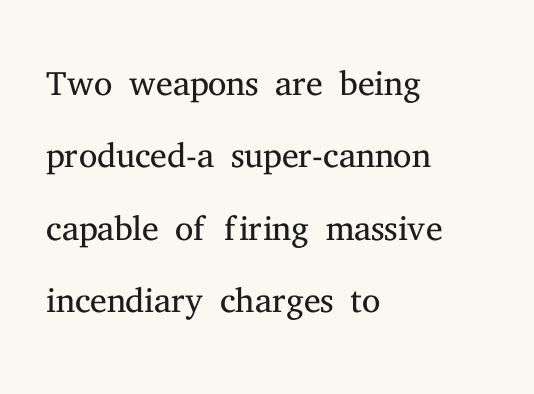
The image shows 52 px light serif type, upright; set left-aligned, normal line spacing (1.39x), normal letter spacing, not underlined; medium stroke contrast and a medium x-height.
